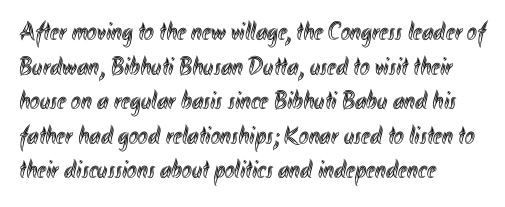
Reading down the block, your eye returns to a fixed left position each line. The line-height multiplier appears to be the usual default. Anything drawn beneath the words? Only blank space. No extra tracking has been applied to these lines.
